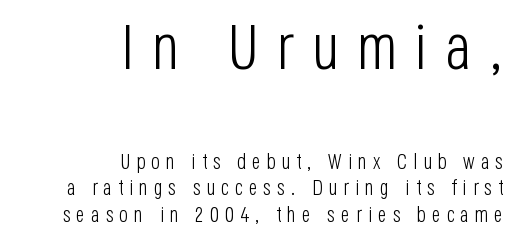
If you drew a ruler down the right edge, every line would touch it. Of the two passages, the one on top uses the larger point size. The lettering stays uniformly vertical, giving the passage a roman look. The rendering uses a moderate line-height, typical for paragraphs.
